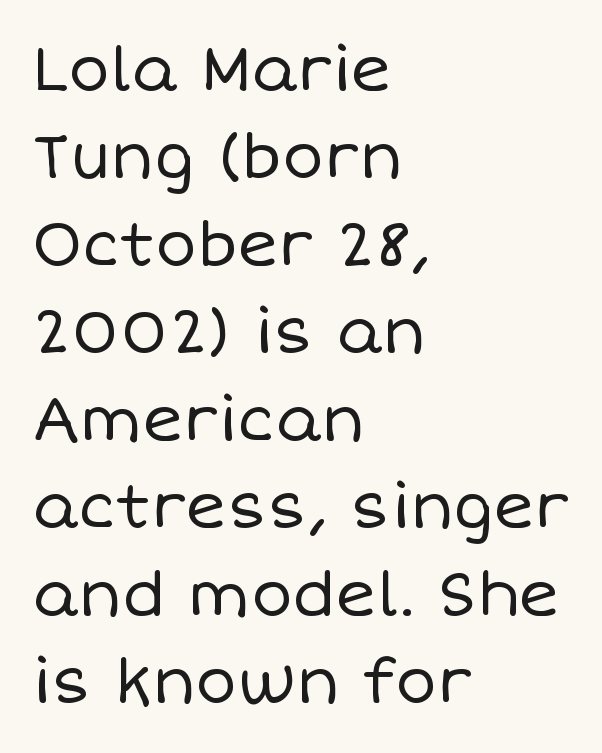
Tracking value appears to be zero — textbook default spacing. Short and long lines alike share a common starting point at left. The axis of the letterforms is exactly vertical. Type without underlining. Caption: face not bold, strokes unweighted. If you measured baseline to baseline, you'd find a middling distance.
